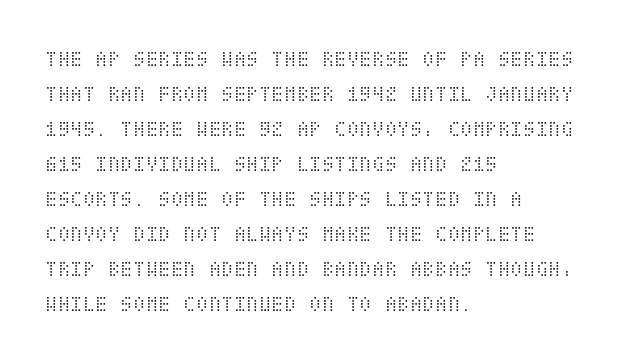
Q: Is the text bold? A: No.
Q: Is the text italic (slanted)? A: No, it is upright.
Q: Is the text underlined? A: No.
Q: How is the paragraph aligned? A: Left-aligned.
Q: Is the spacing between letters normal or unusually wide? A: Normal.
Q: Is the spacing between lines tight, normal or loose? A: Normal.
